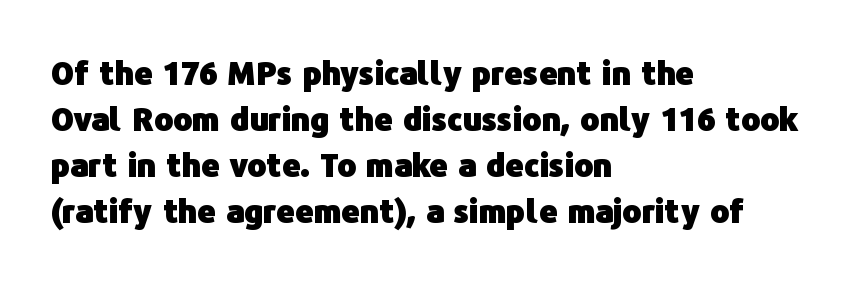
The letters are bold, with thick, heavy strokes. This is the regular roman posture of the typeface. The passage shown stacks its lines at a standard gap. The passage shown is not underscored anywhere. The rag falls on the right side of this text block. The rendering uses natural spacing where letterforms have individual widths.
